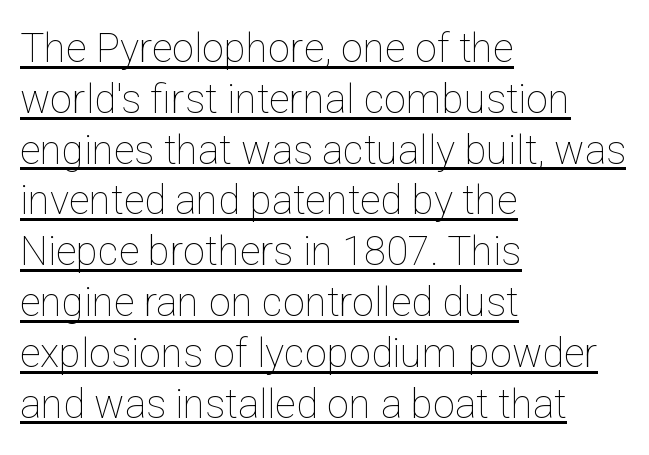
Evenly set lines give the paragraph a standard silhouette. Is the letter spacing exaggerated? No — it looks like the ordinary default. This sample carries an underscore along the baseline area. Posture: upright roman. Counters stay open thanks to moderate or lighter strokes.
